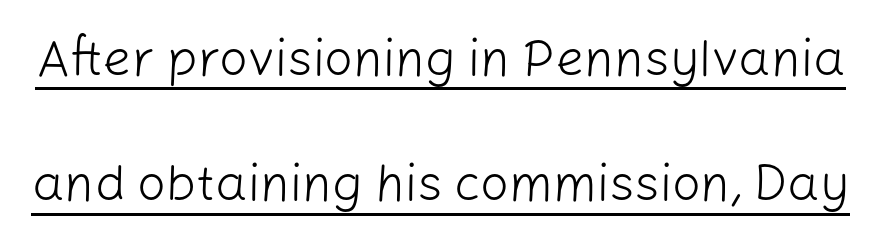
Q: Is the text bold? A: No.
Q: Is the text italic (slanted)? A: No, it is upright.
Q: Is the typeface a serif or a sans-serif typeface? A: Sans-serif.
Q: Is the text underlined? A: Yes.
Q: Is the spacing between letters normal or unusually wide? A: Normal.
Q: Is the spacing between lines tight, normal or loose? A: Loose.
Q: Width (condensed, normal, or wide)? A: Normal.
Q: Stroke contrast? A: Low.
Q: x-height? A: Medium.
Q: Monospaced? A: No.
